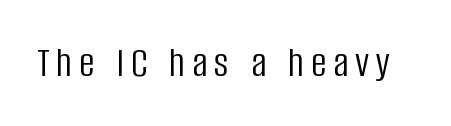
The image shows 43 px light, condensed sans-serif type, upright; set not underlined; low stroke contrast and a large x-height.
